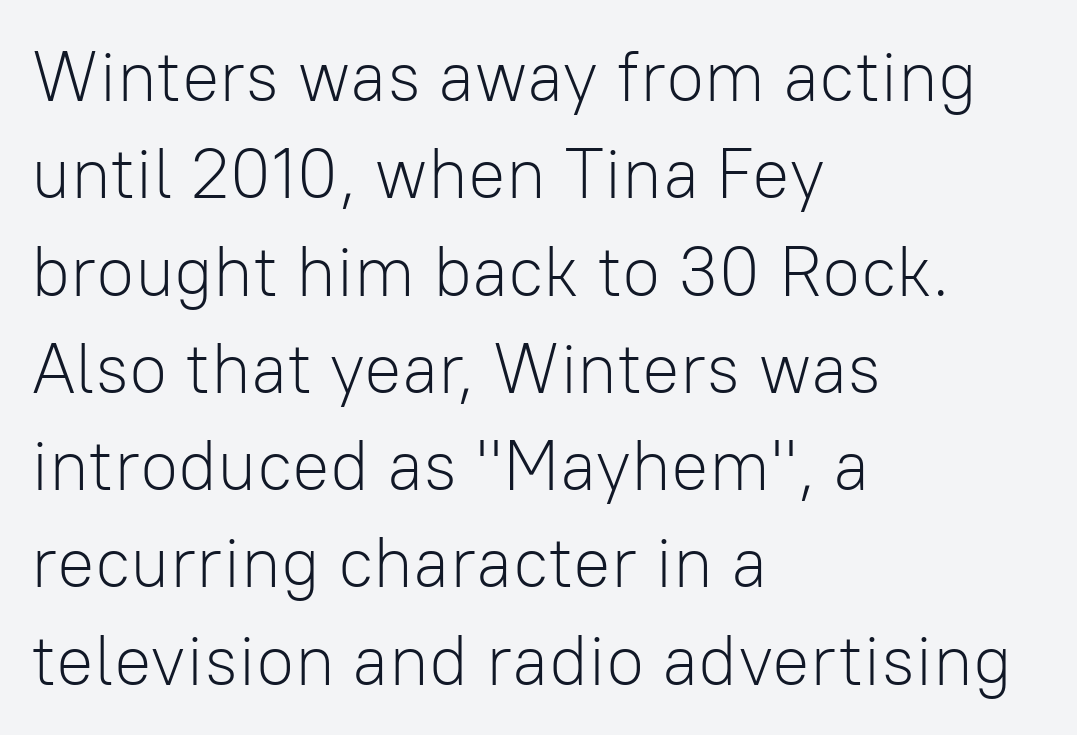
{"serif": "no", "italic": "no", "bold": "no", "weight": "light", "width": "normal", "stroke_contrast": "low", "x_height": "medium", "monospaced": "no", "underline": "no", "align": "left", "line_spacing": "normal", "line_spacing_ratio": 1.39, "letter_spacing": "normal", "letter_spacing_em": 0.0, "glyph_px": 70}
